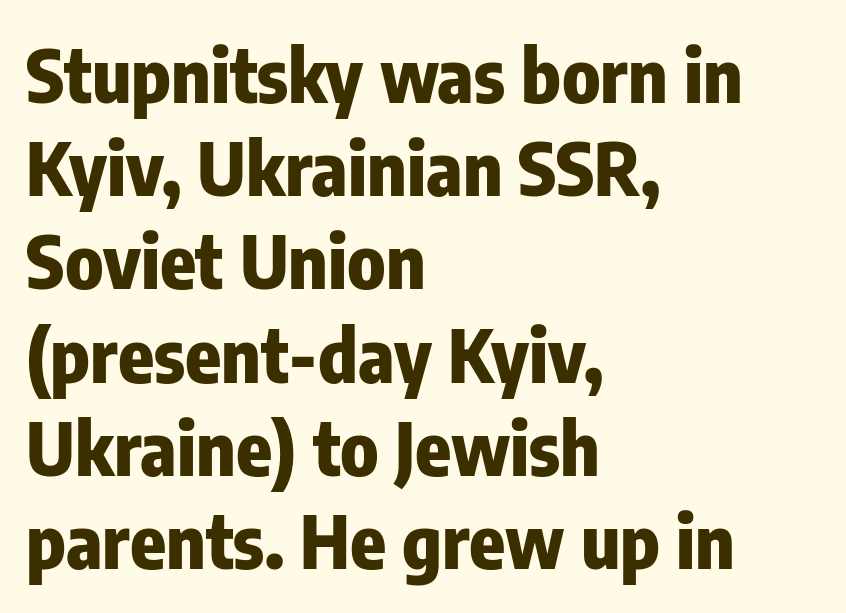
Q: Is the text bold? A: Yes.
Q: Is the text italic (slanted)? A: No, it is upright.
Q: Is the typeface a serif or a sans-serif typeface? A: Sans-serif.
Q: Is the text underlined? A: No.
Q: How is the paragraph aligned? A: Left-aligned.
Q: Is the spacing between letters normal or unusually wide? A: Normal.
Q: Is the spacing between lines tight, normal or loose? A: Normal.
Q: Width (condensed, normal, or wide)? A: Condensed.
Q: Stroke contrast? A: Low.
Q: x-height? A: Medium.
Q: Monospaced? A: No.
